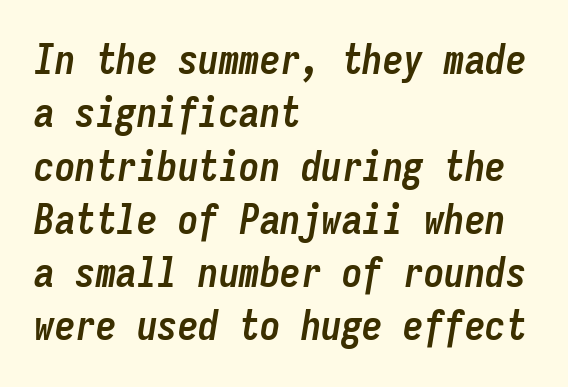
{"italic": "yes", "lean": "right", "slant_degrees": 9, "bold": "yes", "weight": "semibold", "width": "condensed", "stroke_contrast": "low", "x_height": "medium", "monospaced": "yes", "underline": "no", "align": "left", "line_spacing": "normal", "line_spacing_ratio": 1.3, "letter_spacing": "normal", "letter_spacing_em": 0.0, "glyph_px": 41}
